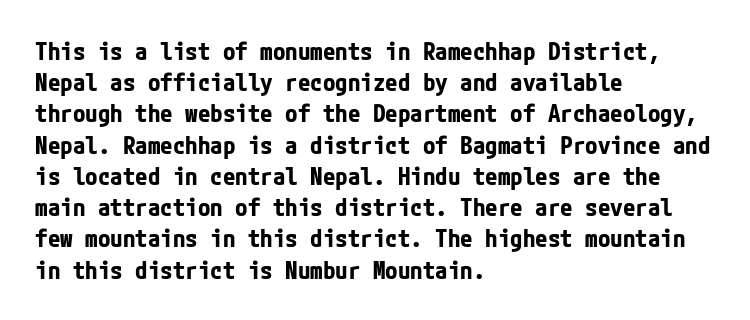
Caption: standard tracking, unaltered. Weight: bold. Line beginnings align vertically; line endings do not. The type sits square on the baseline with zero lean.
